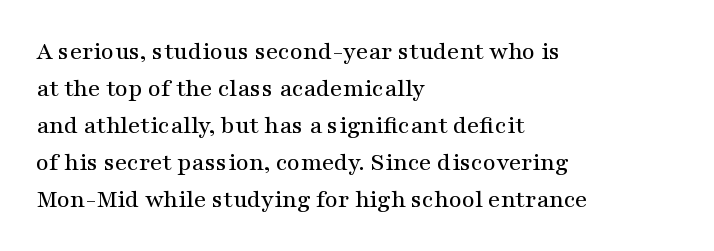
The image shows 25 px text type, upright; set left-aligned, normal line spacing (1.48x), normal letter spacing, not underlined.
